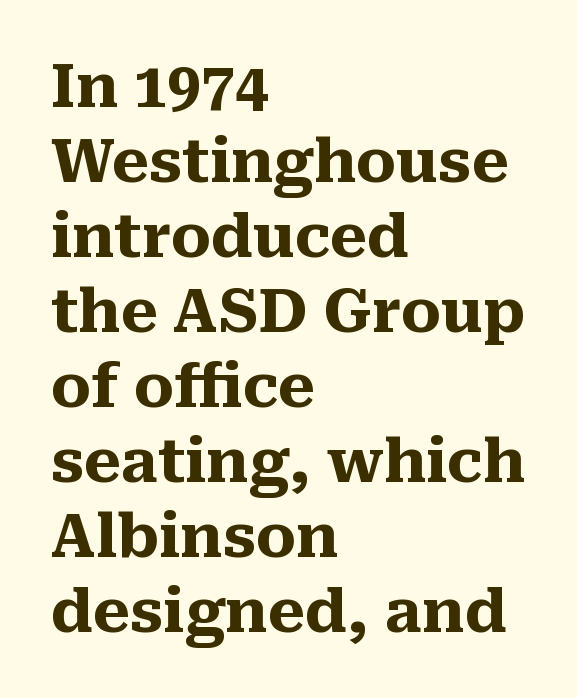
Q: Is the text bold? A: Yes.
Q: Is the text italic (slanted)? A: No, it is upright.
Q: Is the typeface a serif or a sans-serif typeface? A: Serif.
Q: Is the text underlined? A: No.
Q: How is the paragraph aligned? A: Left-aligned.
Q: Is the spacing between letters normal or unusually wide? A: Normal.
Q: Is the spacing between lines tight, normal or loose? A: Normal.
Q: Width (condensed, normal, or wide)? A: Normal.
Q: Stroke contrast? A: Medium.
Q: x-height? A: Medium.
Q: Monospaced? A: No.
